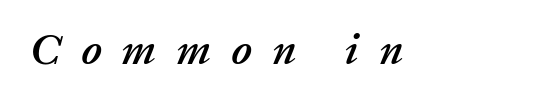
{"italic": "yes", "lean": "right", "slant_degrees": 20, "width": "normal", "stroke_contrast": "low", "x_height": "medium", "monospaced": "no", "underline": "no", "letter_spacing": "wide", "letter_spacing_em": 0.45, "glyph_px": 44}
